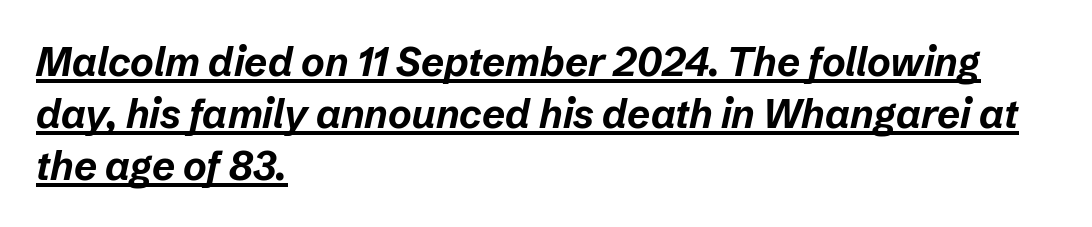
The image shows 40 px bold type, italic (leaning right); set left-aligned, normal line spacing (1.3x), normal letter spacing, underlined; low stroke contrast and a medium x-height.
